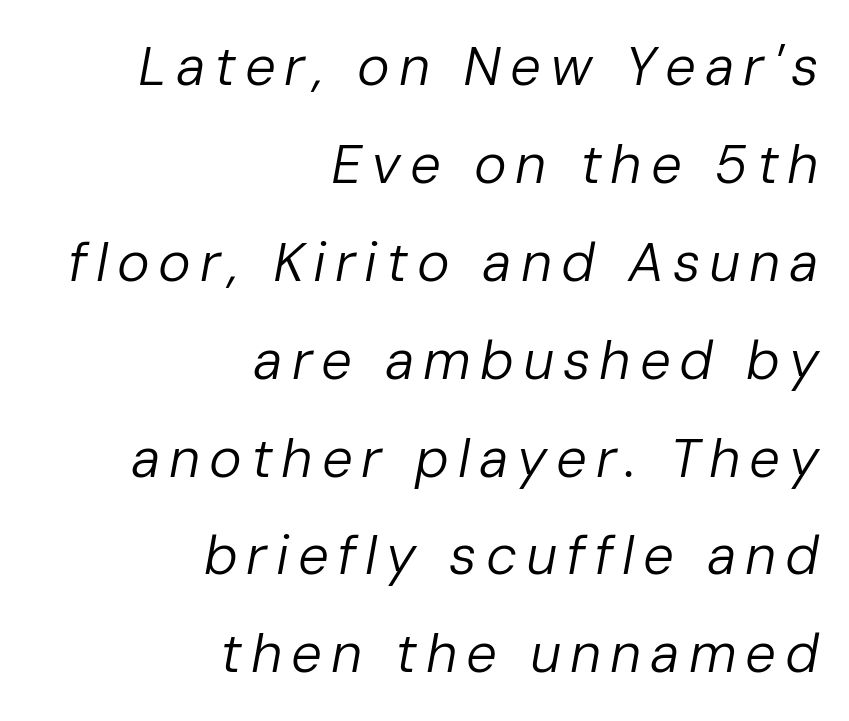
Q: Is the text bold? A: No.
Q: Is the text italic (slanted)? A: Yes, it leans right by about 10 degrees.
Q: Is the text underlined? A: No.
Q: How is the paragraph aligned? A: Right-aligned.
Q: Width (condensed, normal, or wide)? A: Normal.
Q: Stroke contrast? A: Low.
Q: x-height? A: Medium.
Q: Monospaced? A: No.
